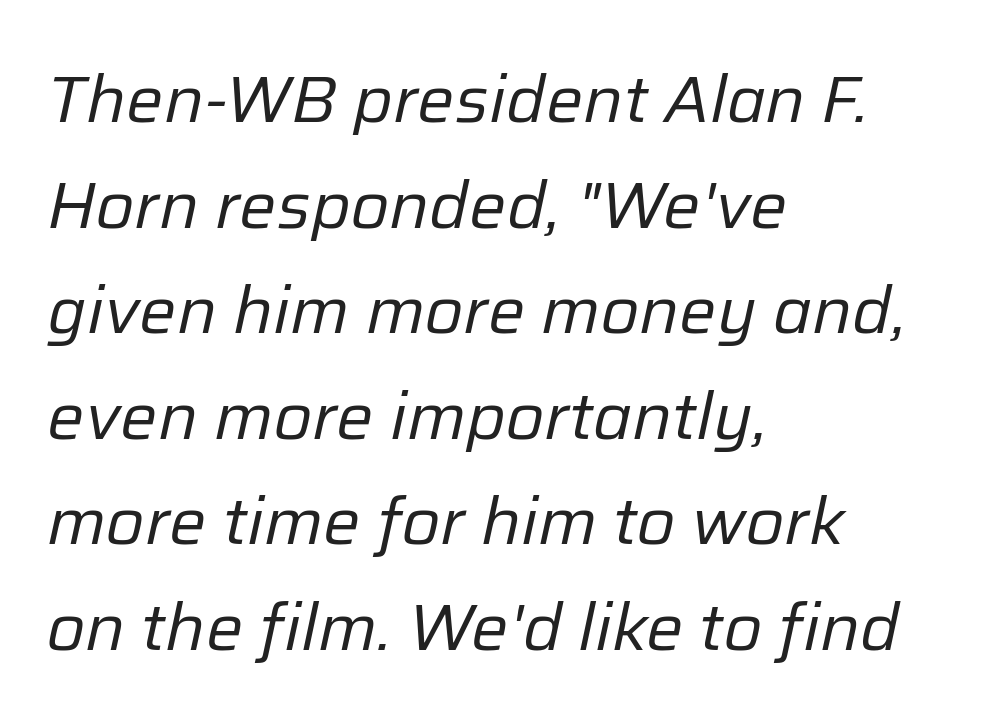
The image shows 66 px regular-weight type, italic (leaning right); set left-aligned, normal line spacing (1.6x), normal letter spacing, not underlined; low stroke contrast and a medium x-height.
